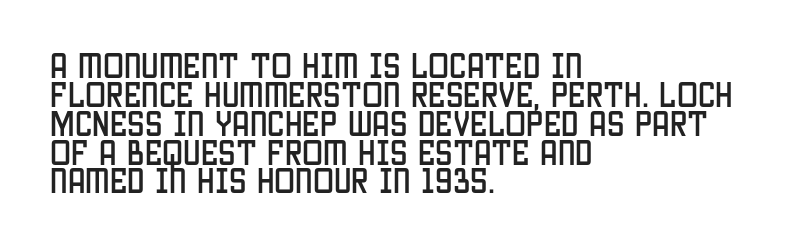
{"serif": "no", "italic": "no", "width": "condensed", "stroke_contrast": "low", "x_height": "large", "monospaced": "no", "underline": "no", "align": "left", "line_spacing": "tight", "line_spacing_ratio": 1.03, "letter_spacing": "normal", "letter_spacing_em": 0.0, "glyph_px": 28}
